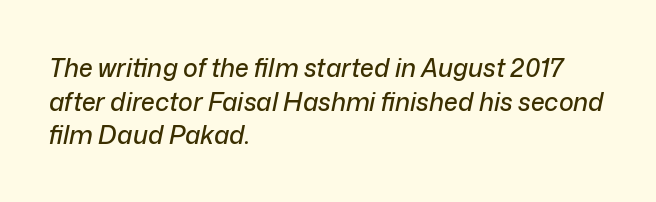
The image shows 25 px text type, italic (leaning right); set left-aligned, normal line spacing (1.35x), normal letter spacing, not underlined.
